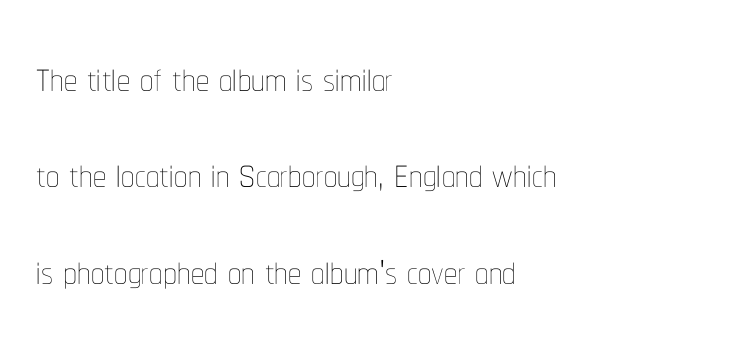
This sample has the flowing, uneven cadence of proportional lettering. Weight: in the light-to-regular range. The lettering holds an erect, upright posture throughout. Where is the straight margin? On the left. The tracking reads as untouched default to a designer's eye.
